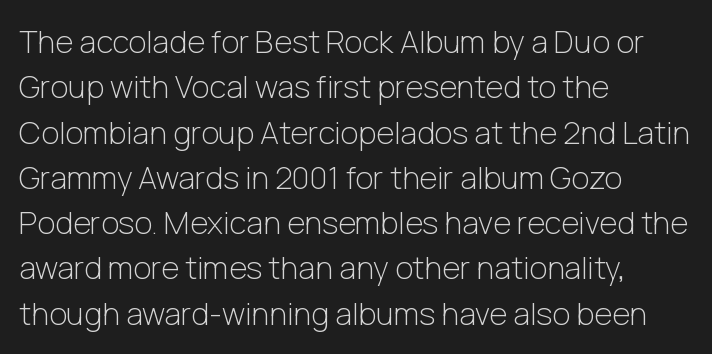
The image shows 31 px light sans-serif type, upright; set left-aligned, normal line spacing (1.46x), normal letter spacing, not underlined; low stroke contrast and a medium x-height.
